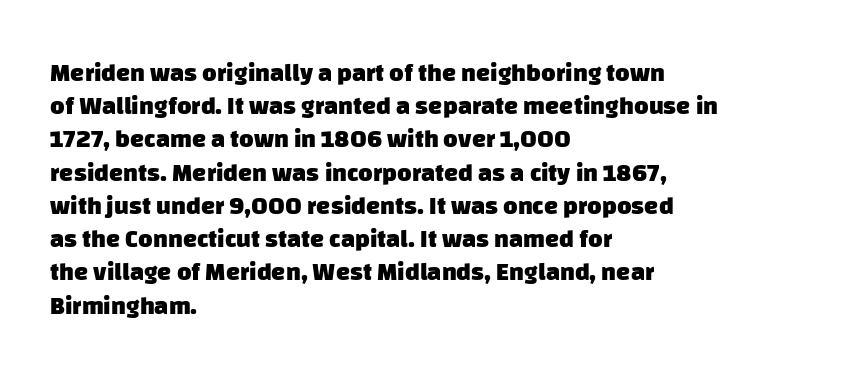
{"bold": "yes", "underline": "no", "align": "left", "line_spacing": "normal", "line_spacing_ratio": 1.33, "letter_spacing": "normal", "letter_spacing_em": 0.0, "glyph_px": 25}
